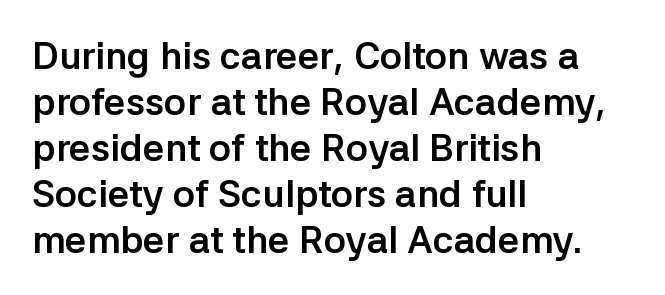
Serifs: no, the terminals of the letterforms are clean. Do the characters align in a grid? No, the font is proportional. Line beginnings align vertically; line endings do not. Default kerning and tracking; the words read as compact shapes. In terms of posture, this sample is upright. Set as a true bold cut, around the 700 mark.
